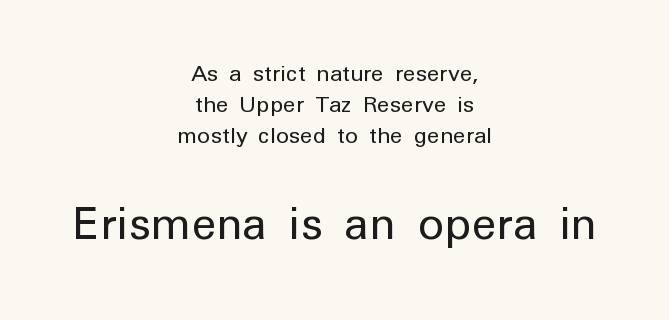
{"serif": "no", "italic": "no", "bold": "no", "weight": "regular", "width": "normal", "stroke_contrast": "low", "x_height": "medium", "monospaced": "no", "underline": "no", "align": "center", "line_spacing": "normal", "line_spacing_ratio": 1.4, "letter_spacing": "normal", "letter_spacing_em": 0.0, "larger_block": "second", "size_ratio": 2.0, "glyph_px": 44}
